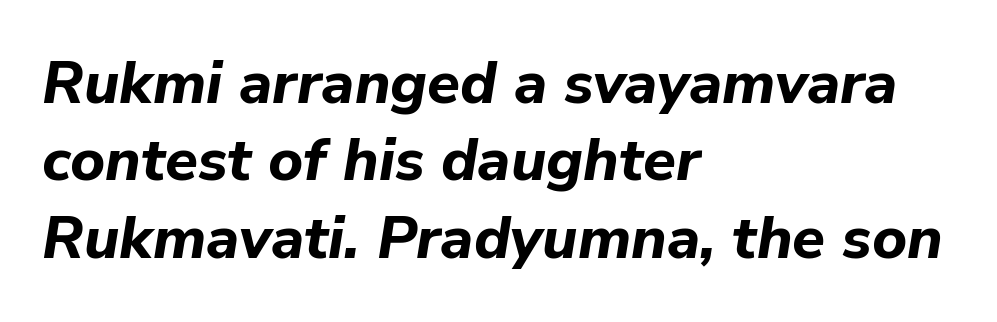
Q: Is the text bold? A: Yes.
Q: Is the text italic (slanted)? A: Yes, it leans right by about 9 degrees.
Q: Is the text underlined? A: No.
Q: How is the paragraph aligned? A: Left-aligned.
Q: Is the spacing between letters normal or unusually wide? A: Normal.
Q: Is the spacing between lines tight, normal or loose? A: Normal.
Q: Width (condensed, normal, or wide)? A: Normal.
Q: Stroke contrast? A: Low.
Q: x-height? A: Medium.
Q: Monospaced? A: No.
